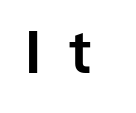
Notice how thick the strokes are: this is what a full bold looks like. The face used here is proportionally spaced, like ordinary book or web type. The passage shown is typeset with a sans-serif family. How are the letters spaced? Widely, with obvious added tracking. Designer's note — italics off, roman on. A clean baseline with only descenders dipping below it.
